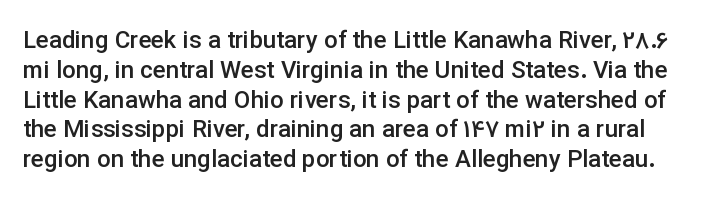
Is the letter spacing exaggerated? No — it looks like the ordinary default. The lettering stays uniformly vertical, giving the passage a roman look. Has an underline been added? It has not. As a designer I'd log this as weight 600, semibold.
